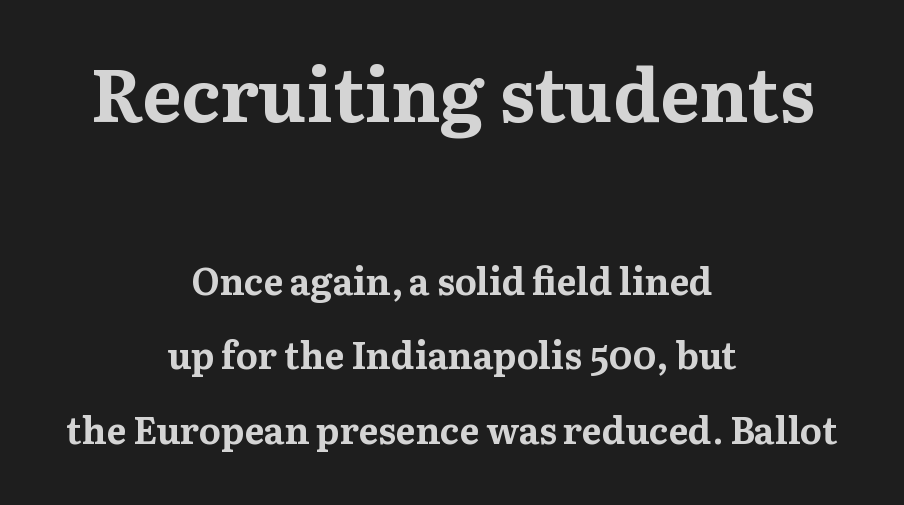
The image shows 74 px bold serif type, upright; set centered, loose line spacing (2.01x), normal letter spacing, not underlined; the first (top) block is 2.0x larger; medium stroke contrast and a medium x-height.
